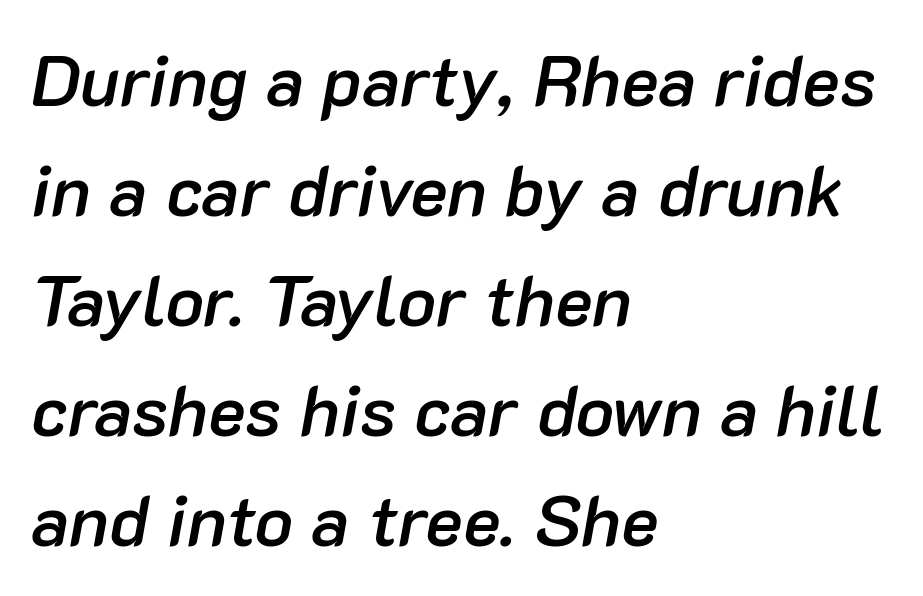
Q: Is the text bold? A: Semi-bold.
Q: Is the text italic (slanted)? A: Yes, it leans right by about 10 degrees.
Q: Is the text underlined? A: No.
Q: How is the paragraph aligned? A: Left-aligned.
Q: Is the spacing between letters normal or unusually wide? A: Normal.
Q: Is the spacing between lines tight, normal or loose? A: Normal.
Q: Width (condensed, normal, or wide)? A: Normal.
Q: Stroke contrast? A: Low.
Q: x-height? A: Medium.
Q: Monospaced? A: No.
